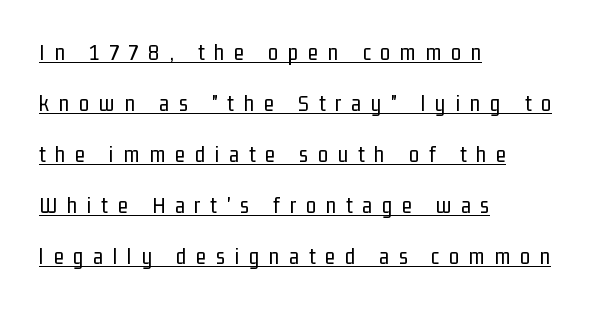
The image shows 23 px text type, upright; set left-aligned, loose line spacing (2.22x), unusually wide letter spacing (+0.43 em), underlined.
